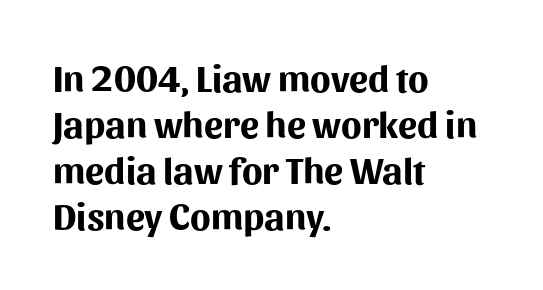
What weight is shown? A full bold with thick strokes. Teacher's note: observe the even left margin — that is flush-left alignment. Decoration check: the copy has no underline. The passage shown is typed in a proportional face where columns would drift. Is there any slant? The stems are plumb.
